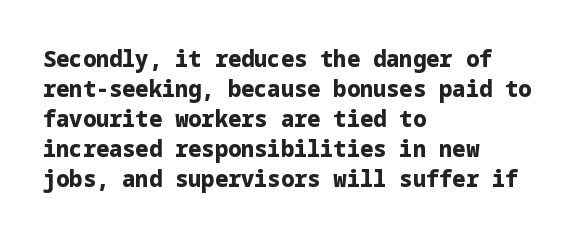
The image shows 22 px bold type, upright; set left-aligned, normal line spacing (1.36x), normal letter spacing, not underlined.
